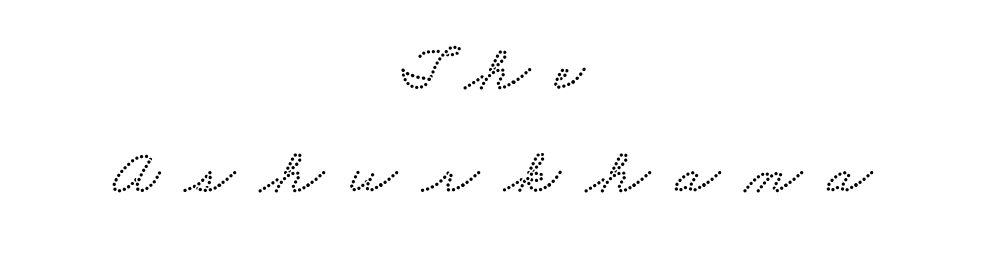
Here the glyphs are tracked loosely, breaking word shapes into spaced letters. The lines are quadded center. The gap between lines stays unmarked. Regarding leading, the lines here are spaced in the standard way. The face used here is proportionally spaced, like ordinary book or web type.
